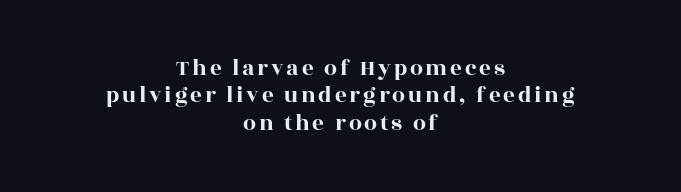
Q: Is the text italic (slanted)? A: No, it is upright.
Q: Is the text underlined? A: No.
Q: How is the paragraph aligned? A: Centered.
